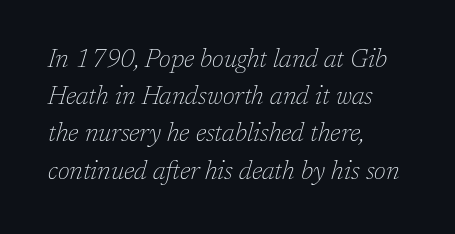
Q: Is the text bold? A: No.
Q: Is the text italic (slanted)? A: Yes, it leans right by about 17 degrees.
Q: Is the text underlined? A: No.
Q: How is the paragraph aligned? A: Left-aligned.
Q: Is the spacing between letters normal or unusually wide? A: Normal.
Q: Is the spacing between lines tight, normal or loose? A: Normal.
